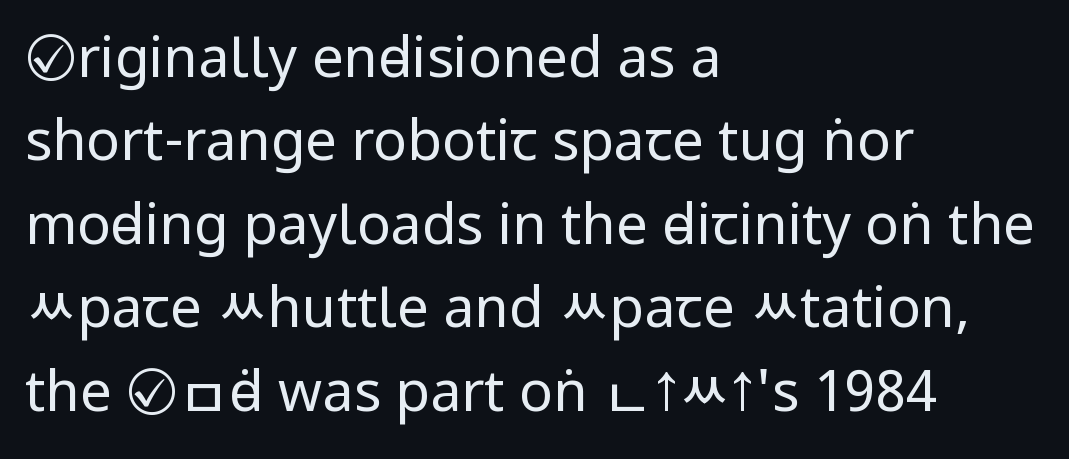
The image shows 56 px regular-weight, condensed sans-serif type, upright; set left-aligned, normal line spacing (1.49x), normal letter spacing, not underlined; low stroke contrast.
